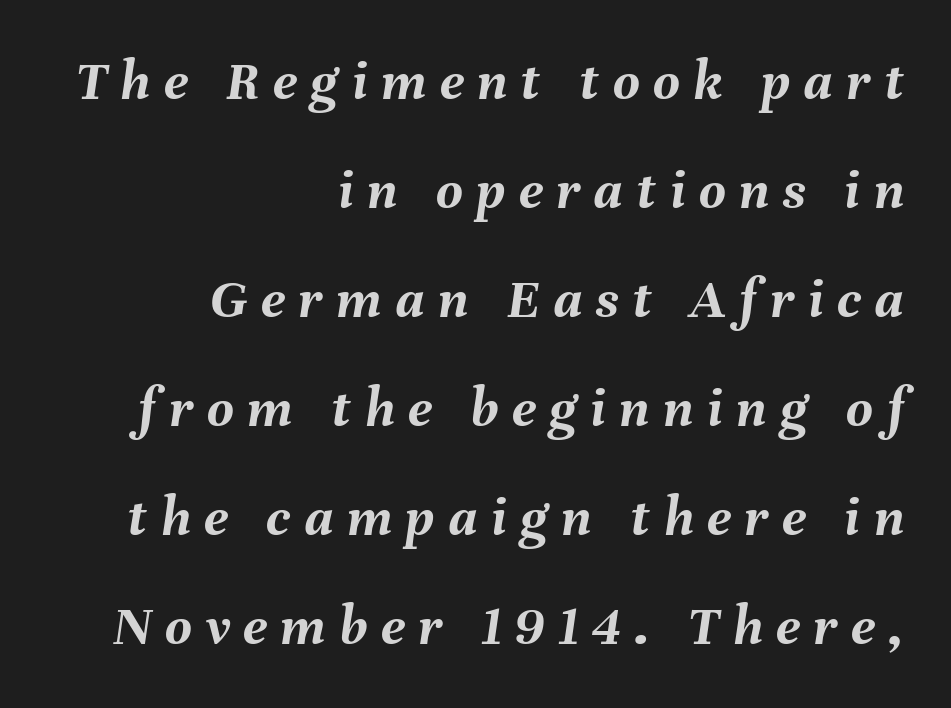
Q: Is the text bold? A: Yes.
Q: Is the text italic (slanted)? A: Yes, it leans right by about 8 degrees.
Q: Is the text underlined? A: No.
Q: How is the paragraph aligned? A: Right-aligned.
Q: Is the spacing between letters normal or unusually wide? A: Unusually wide.
Q: Width (condensed, normal, or wide)? A: Normal.
Q: Stroke contrast? A: Medium.
Q: x-height? A: Medium.
Q: Monospaced? A: No.
